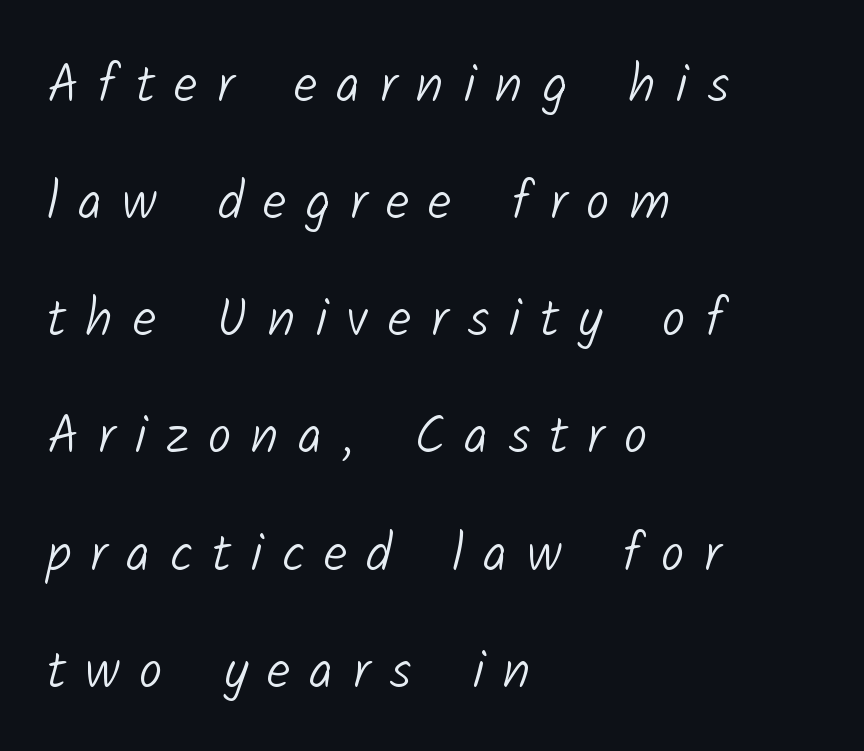
Q: Is the text bold? A: No.
Q: Is the typeface a serif or a sans-serif typeface? A: Sans-serif.
Q: Is the text underlined? A: No.
Q: How is the paragraph aligned? A: Left-aligned.
Q: Is the spacing between letters normal or unusually wide? A: Unusually wide.
Q: Is the spacing between lines tight, normal or loose? A: Loose.
Q: Width (condensed, normal, or wide)? A: Normal.
Q: Stroke contrast? A: Low.
Q: x-height? A: Medium.
Q: Monospaced? A: No.
